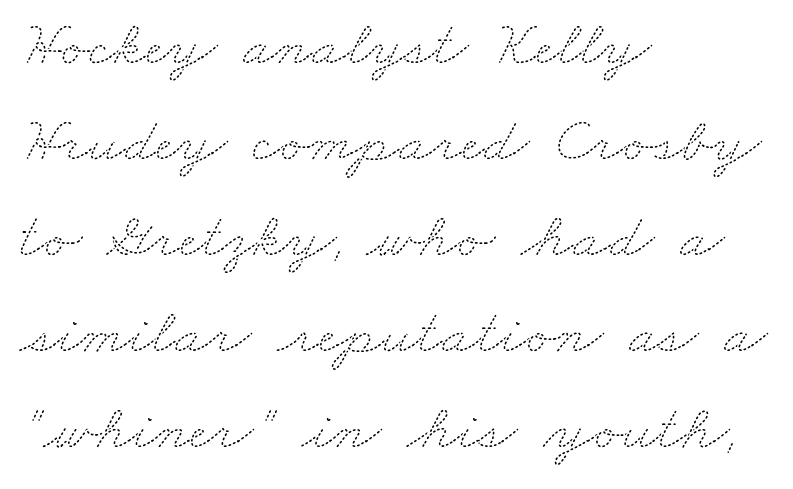
{"bold": "no", "weight": "thin", "width": "wide", "stroke_contrast": "medium", "x_height": "small", "monospaced": "no", "underline": "no", "align": "left", "line_spacing": "normal", "line_spacing_ratio": 1.5, "letter_spacing": "normal", "letter_spacing_em": 0.0, "glyph_px": 64}
